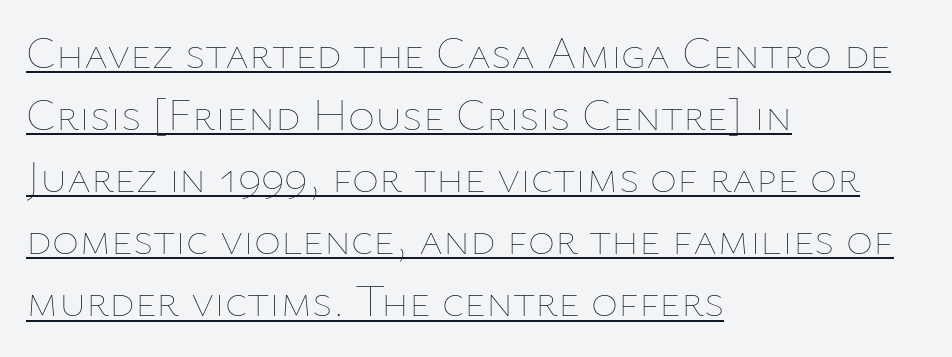
{"italic": "no", "bold": "no", "weight": "thin", "width": "normal", "stroke_contrast": "low", "x_height": "medium", "monospaced": "no", "underline": "yes", "align": "left", "line_spacing": "normal", "line_spacing_ratio": 1.35, "letter_spacing": "normal", "letter_spacing_em": 0.0, "glyph_px": 46}
